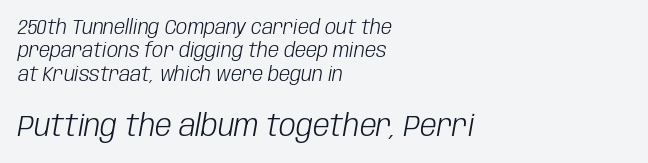
Q: Is the text bold? A: No.
Q: Is the text italic (slanted)? A: Yes, it leans right by about 10 degrees.
Q: Is the text underlined? A: No.
Q: How is the paragraph aligned? A: Left-aligned.
Q: Is the spacing between letters normal or unusually wide? A: Normal.
Q: Which block of text is set in a larger size, the first (top) or the second (bottom)? A: The second (bottom) one.
Q: Width (condensed, normal, or wide)? A: Condensed.
Q: Stroke contrast? A: Low.
Q: x-height? A: Large.
Q: Monospaced? A: No.
